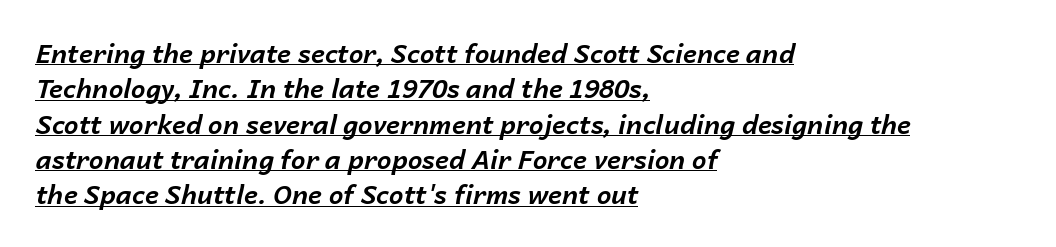
{"italic": "yes", "lean": "right", "slant_degrees": 14, "bold": "yes", "underline": "yes", "align": "left", "line_spacing": "normal", "line_spacing_ratio": 1.36, "letter_spacing": "normal", "letter_spacing_em": 0.0, "glyph_px": 26}
